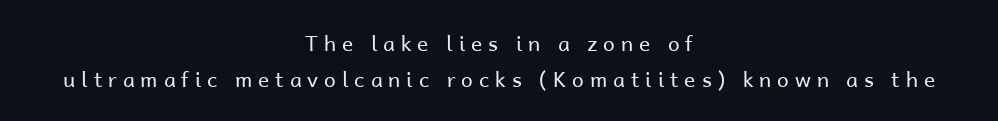
Q: Is the text bold? A: No.
Q: Is the text italic (slanted)? A: No, it is upright.
Q: Is the text underlined? A: No.
Q: How is the paragraph aligned? A: Centered.
Q: Is the spacing between letters normal or unusually wide? A: Unusually wide.
Q: Is the spacing between lines tight, normal or loose? A: Normal.
